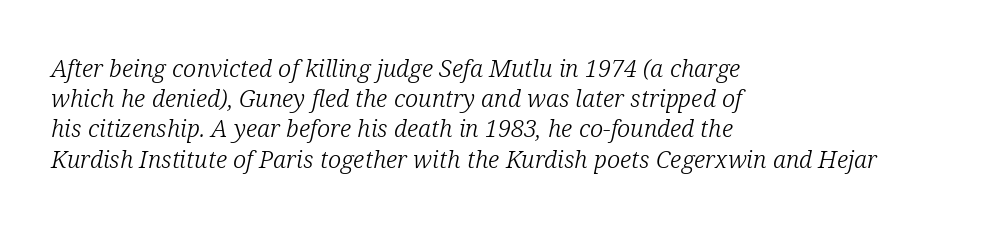
Q: Is the text bold? A: No.
Q: Is the text italic (slanted)? A: Yes, it leans right by about 12 degrees.
Q: Is the text underlined? A: No.
Q: How is the paragraph aligned? A: Left-aligned.
Q: Is the spacing between letters normal or unusually wide? A: Normal.
Q: Is the spacing between lines tight, normal or loose? A: Normal.
